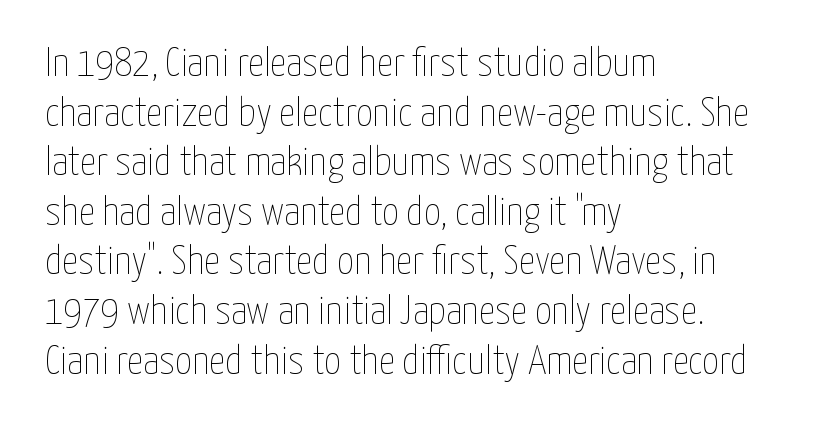
Q: Is the text bold? A: No.
Q: Is the text italic (slanted)? A: No, it is upright.
Q: Is the text underlined? A: No.
Q: How is the paragraph aligned? A: Left-aligned.
Q: Is the spacing between letters normal or unusually wide? A: Normal.
Q: Width (condensed, normal, or wide)? A: Condensed.
Q: Stroke contrast? A: Low.
Q: x-height? A: Medium.
Q: Monospaced? A: No.
